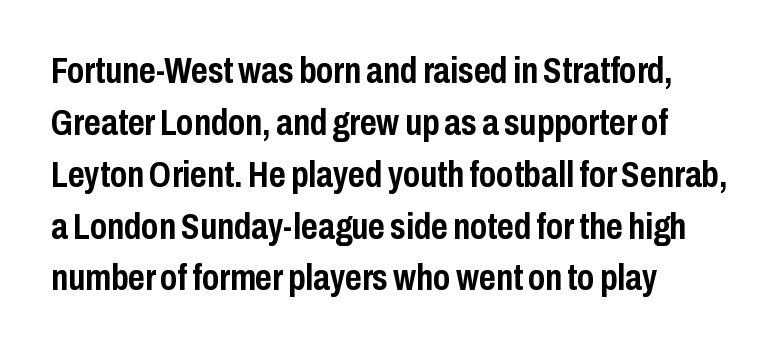
The image shows 36 px semibold, condensed sans-serif type, upright; set left-aligned, normal line spacing (1.44x), normal letter spacing, not underlined; low stroke contrast and a medium x-height.
